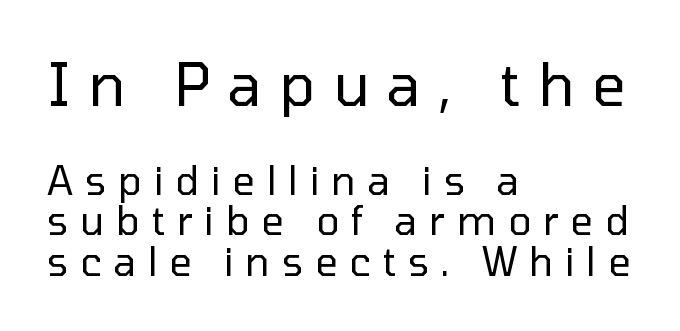
The image shows 59 px regular-weight sans-serif type, upright; set left-aligned, tight line spacing (1.04x), unusually wide letter spacing (+0.3 em), not underlined; the first (top) block is 1.51x larger; low stroke contrast and a medium x-height.
